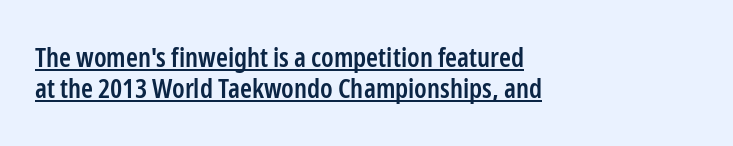
Q: Is the text bold? A: Semi-bold.
Q: Is the text italic (slanted)? A: No, it is upright.
Q: Is the text underlined? A: Yes.
Q: How is the paragraph aligned? A: Left-aligned.
Q: Is the spacing between letters normal or unusually wide? A: Normal.
Q: Is the spacing between lines tight, normal or loose? A: Tight.
